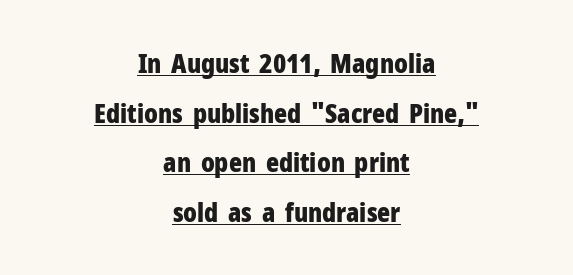
Q: Is the text bold? A: Yes.
Q: Is the text italic (slanted)? A: No, it is upright.
Q: Is the text underlined? A: Yes.
Q: How is the paragraph aligned? A: Centered.
Q: Is the spacing between letters normal or unusually wide? A: Normal.
